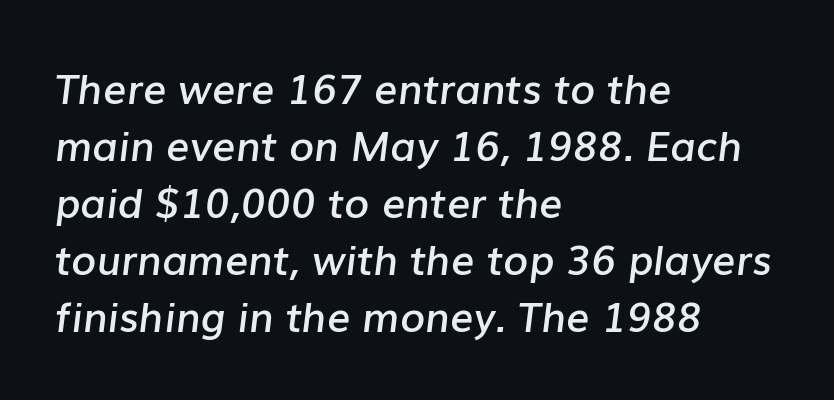
Q: Is the text bold? A: Semi-bold.
Q: Is the text italic (slanted)? A: Yes, it leans right by about 7 degrees.
Q: Is the text underlined? A: No.
Q: How is the paragraph aligned? A: Left-aligned.
Q: Is the spacing between letters normal or unusually wide? A: Normal.
Q: Is the spacing between lines tight, normal or loose? A: Normal.
Q: Width (condensed, normal, or wide)? A: Normal.
Q: Stroke contrast? A: Low.
Q: x-height? A: Medium.
Q: Monospaced? A: No.
